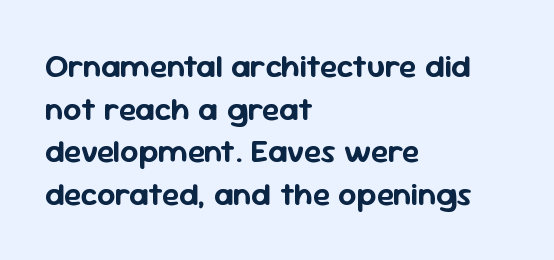
{"serif": "no", "italic": "no", "width": "normal", "stroke_contrast": "low", "x_height": "medium", "monospaced": "no", "underline": "no", "align": "left", "line_spacing": "normal", "line_spacing_ratio": 1.33, "letter_spacing": "normal", "letter_spacing_em": 0.0, "glyph_px": 32}
